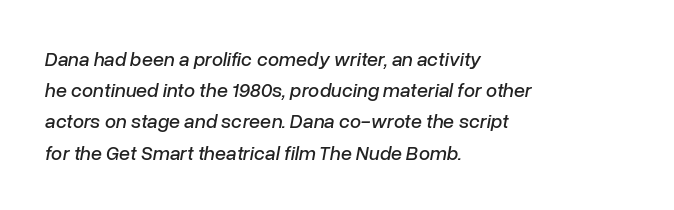
The image shows 20 px text type, italic (leaning right); set left-aligned, normal line spacing (1.56x), normal letter spacing, not underlined.
